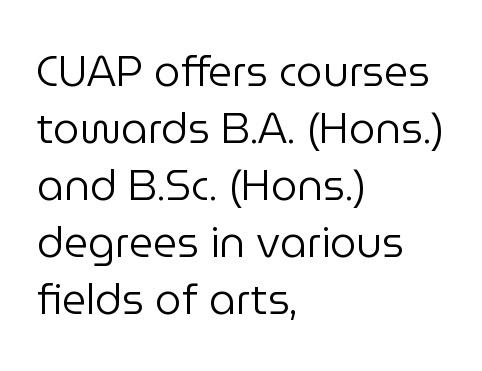
Q: Is the text bold? A: No.
Q: Is the text italic (slanted)? A: No, it is upright.
Q: Is the typeface a serif or a sans-serif typeface? A: Sans-serif.
Q: Is the text underlined? A: No.
Q: How is the paragraph aligned? A: Left-aligned.
Q: Is the spacing between letters normal or unusually wide? A: Normal.
Q: Is the spacing between lines tight, normal or loose? A: Normal.
Q: Width (condensed, normal, or wide)? A: Normal.
Q: Stroke contrast? A: Low.
Q: x-height? A: Medium.
Q: Monospaced? A: No.
